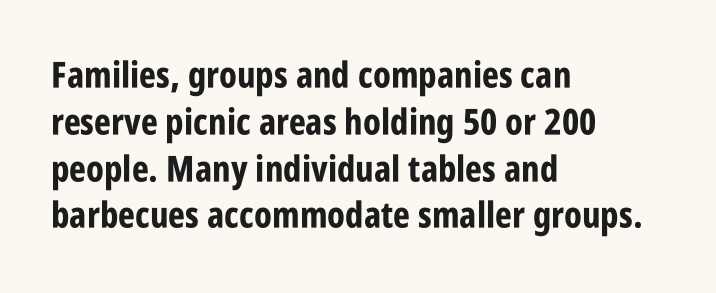
The image shows 36 px bold, condensed sans-serif type, upright; set left-aligned, normal line spacing (1.3x), normal letter spacing, not underlined; low stroke contrast and a large x-height.
